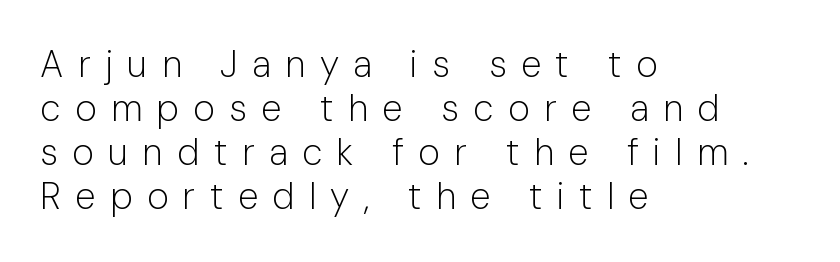
The image shows 37 px light sans-serif type, upright; set left-aligned, line spacing 1.19x, unusually wide letter spacing (+0.39 em), not underlined; low stroke contrast and a medium x-height.
